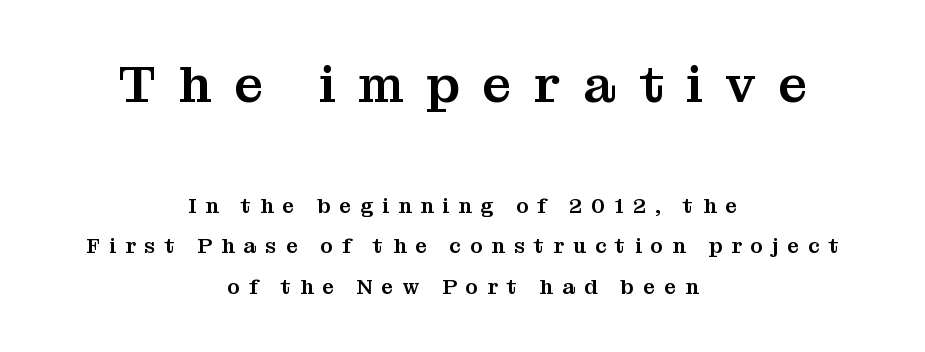
A roman cut, with each character standing at attention. Is this a fixed-width face? No — the glyphs have proportional, varying widths. The vertical gap from one line to the next is large. The lines are quadded center. The face used here is rendered with a markedly widened letterfit.
